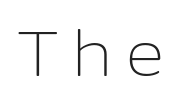
{"serif": "no", "italic": "no", "bold": "no", "weight": "light", "width": "normal", "stroke_contrast": "low", "x_height": "medium", "monospaced": "no", "underline": "no", "glyph_px": 63}
